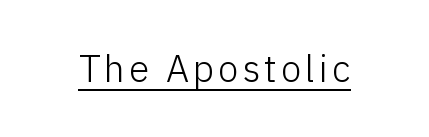
Q: Is the text bold? A: No.
Q: Is the text italic (slanted)? A: No, it is upright.
Q: Is the typeface a serif or a sans-serif typeface? A: Sans-serif.
Q: Is the text underlined? A: Yes.
Q: Width (condensed, normal, or wide)? A: Normal.
Q: Stroke contrast? A: Low.
Q: x-height? A: Medium.
Q: Monospaced? A: No.
